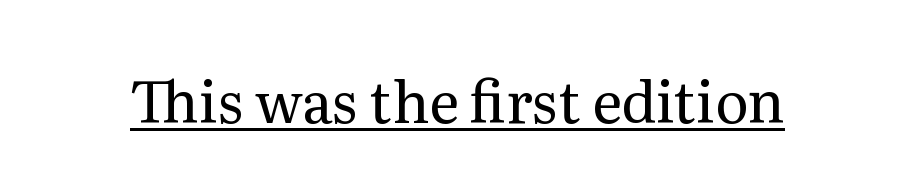
{"serif": "yes", "italic": "no", "bold": "no", "weight": "regular", "width": "normal", "stroke_contrast": "medium", "x_height": "medium", "monospaced": "no", "underline": "yes", "letter_spacing": "normal", "letter_spacing_em": 0.0, "glyph_px": 57}
